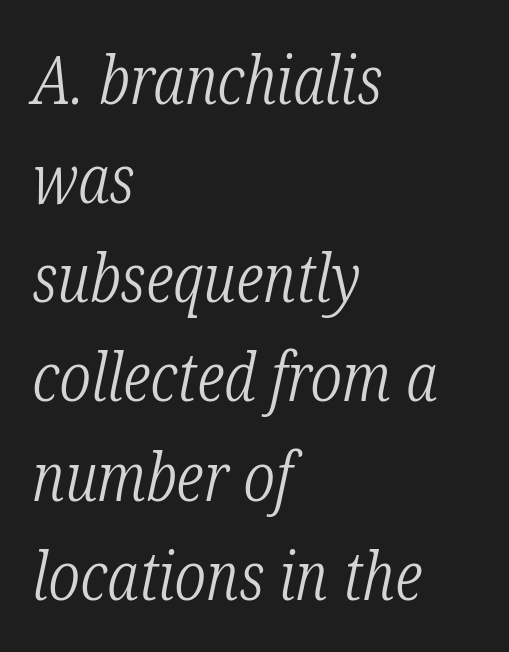
{"serif": "yes", "italic": "yes", "lean": "right", "slant_degrees": 12, "bold": "no", "weight": "light", "width": "condensed", "stroke_contrast": "low", "x_height": "medium", "monospaced": "no", "underline": "no", "align": "left", "line_spacing": "normal", "line_spacing_ratio": 1.48, "letter_spacing": "normal", "letter_spacing_em": 0.0, "glyph_px": 67}
